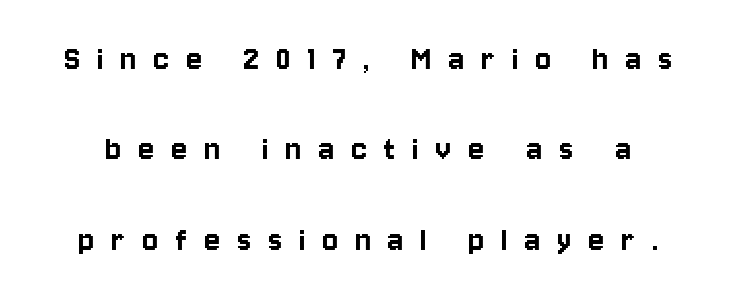
Posture: upright roman. You could not count columns in this text — the font is proportionally spaced. Honestly, there is no underline to notice here at all. Inter-character spacing is expanded well beyond the font's built-in metrics. Observe the absence of serifs on each vertical stroke in this sample. The designer dialed line spacing up above the default.
